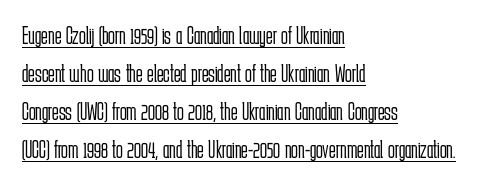
Q: Is the text bold? A: No.
Q: Is the text italic (slanted)? A: No, it is upright.
Q: Is the text underlined? A: Yes.
Q: How is the paragraph aligned? A: Left-aligned.
Q: Is the spacing between letters normal or unusually wide? A: Normal.
Q: Is the spacing between lines tight, normal or loose? A: Normal.
